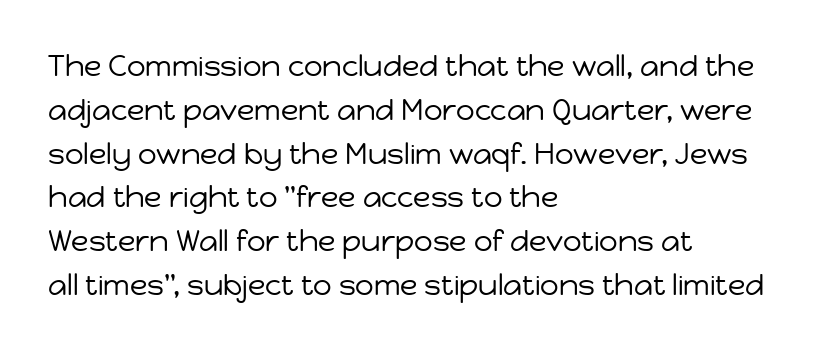
Q: Is the text bold? A: No.
Q: Is the text italic (slanted)? A: No, it is upright.
Q: Is the typeface a serif or a sans-serif typeface? A: Sans-serif.
Q: Is the text underlined? A: No.
Q: How is the paragraph aligned? A: Left-aligned.
Q: Is the spacing between letters normal or unusually wide? A: Normal.
Q: Is the spacing between lines tight, normal or loose? A: Normal.
Q: Width (condensed, normal, or wide)? A: Normal.
Q: Stroke contrast? A: Low.
Q: x-height? A: Medium.
Q: Monospaced? A: No.
